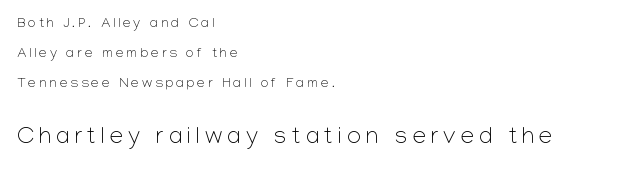
The image shows 24 px text type, upright; set left-aligned, loose line spacing (2.14x), unusually wide letter spacing (+0.21 em), not underlined; the second (bottom) block is 1.71x larger.
